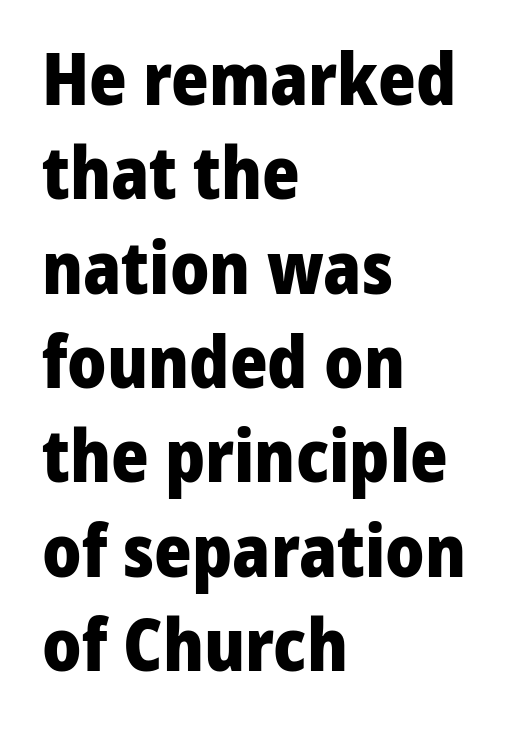
The image shows 72 px heavy sans-serif type, upright; set left-aligned, normal line spacing (1.31x), normal letter spacing, not underlined; low stroke contrast and a medium x-height.
